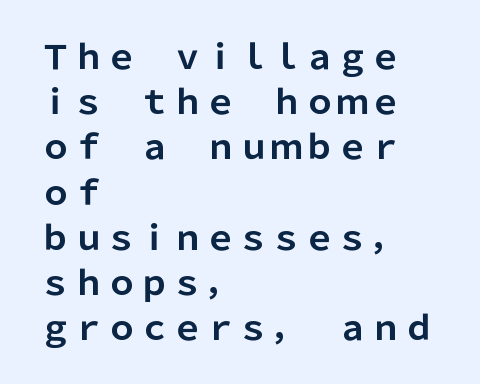
Q: Is the text bold? A: Yes.
Q: Is the text italic (slanted)? A: No, it is upright.
Q: Is the typeface a serif or a sans-serif typeface? A: Sans-serif.
Q: Is the text underlined? A: No.
Q: How is the paragraph aligned? A: Left-aligned.
Q: Is the spacing between letters normal or unusually wide? A: Normal.
Q: Is the spacing between lines tight, normal or loose? A: Normal.
Q: Width (condensed, normal, or wide)? A: Normal.
Q: Stroke contrast? A: Low.
Q: x-height? A: Medium.
Q: Monospaced? A: No.
